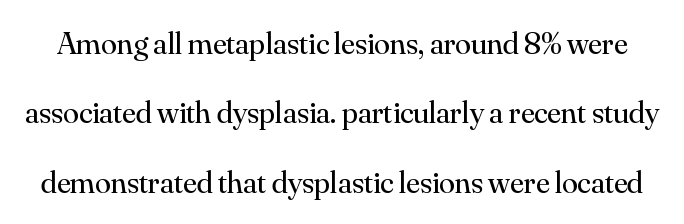
Q: Is the text bold? A: No.
Q: Is the text italic (slanted)? A: No, it is upright.
Q: Is the typeface a serif or a sans-serif typeface? A: Serif.
Q: Is the text underlined? A: No.
Q: Is the spacing between letters normal or unusually wide? A: Normal.
Q: Is the spacing between lines tight, normal or loose? A: Loose.
Q: Width (condensed, normal, or wide)? A: Normal.
Q: Stroke contrast? A: Medium.
Q: x-height? A: Small.
Q: Monospaced? A: No.
